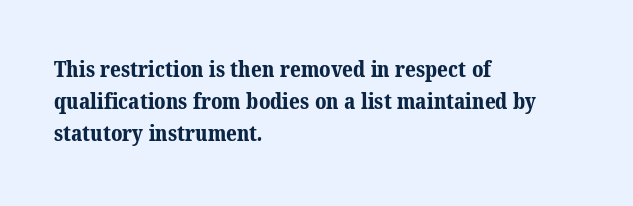
Every row of glyphs begins at an identical x-position on the left. Tracking here is standard; glyphs follow each other at the usual distance. Only glyphs here, with clear space below each row. Summary of vertical rhythm: regular, with standard interline spacing.
